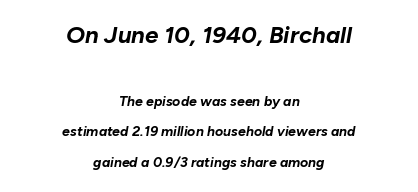
Q: Is the text bold? A: Yes.
Q: Is the text italic (slanted)? A: Yes, it leans right by about 10 degrees.
Q: Is the text underlined? A: No.
Q: How is the paragraph aligned? A: Centered.
Q: Is the spacing between letters normal or unusually wide? A: Normal.
Q: Is the spacing between lines tight, normal or loose? A: Loose.
Q: Which block of text is set in a larger size, the first (top) or the second (bottom)? A: The first (top) one.
